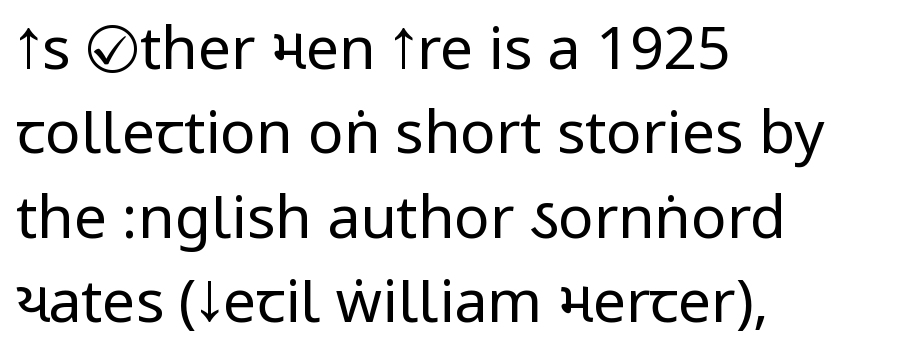
The image shows 59 px regular-weight, condensed sans-serif type, upright; set left-aligned, normal line spacing (1.43x), normal letter spacing, not underlined; low stroke contrast.
